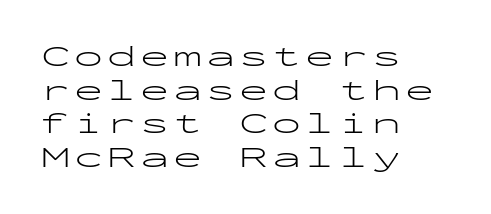
The image shows 29 px light, wide sans-serif type, upright, monospaced; set left-aligned, line spacing 1.16x, not underlined; low stroke contrast and a medium x-height.
